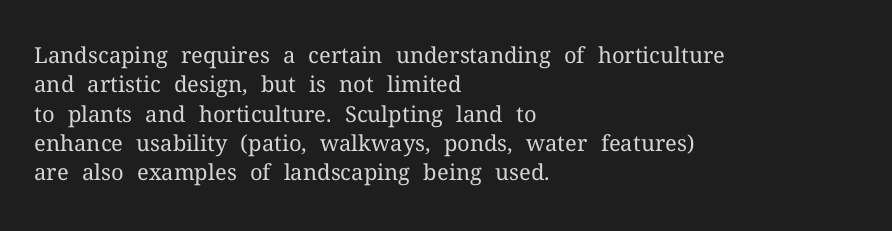
Q: Is the text bold? A: No.
Q: Is the text italic (slanted)? A: No, it is upright.
Q: Is the text underlined? A: No.
Q: How is the paragraph aligned? A: Left-aligned.
Q: Is the spacing between letters normal or unusually wide? A: Normal.
Q: Is the spacing between lines tight, normal or loose? A: Normal.
